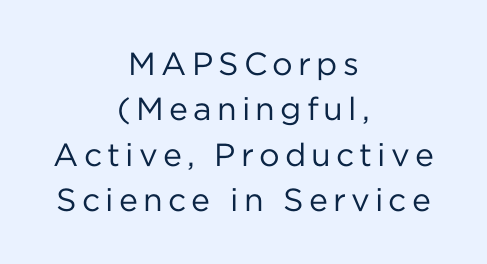
Q: Is the text bold? A: No.
Q: Is the text italic (slanted)? A: No, it is upright.
Q: Is the typeface a serif or a sans-serif typeface? A: Sans-serif.
Q: Is the text underlined? A: No.
Q: How is the paragraph aligned? A: Centered.
Q: Is the spacing between lines tight, normal or loose? A: Normal.
Q: Width (condensed, normal, or wide)? A: Normal.
Q: Stroke contrast? A: Low.
Q: x-height? A: Medium.
Q: Monospaced? A: No.
